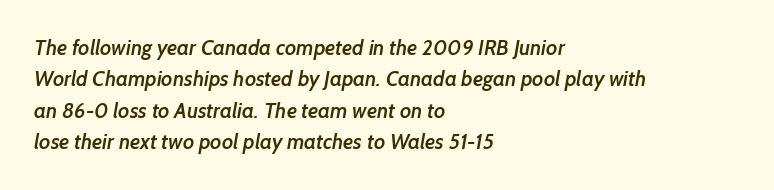
The image shows 21 px text type; set left-aligned, normal line spacing (1.5x), normal letter spacing, not underlined.
